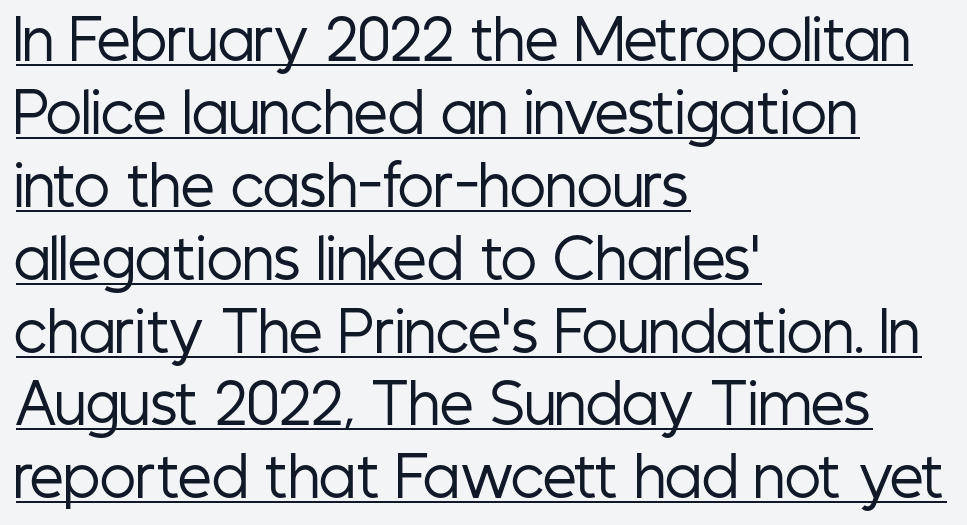
Counters stay open thanks to moderate or lighter strokes. Between one letter and the next there's only the usual sliver of space. Ordinary non-slanted type is in use. Does the leading feel generous? No, just average. The rendering uses the underline text-decoration. Here the designer chose a conventional face with non-uniform glyph widths.
